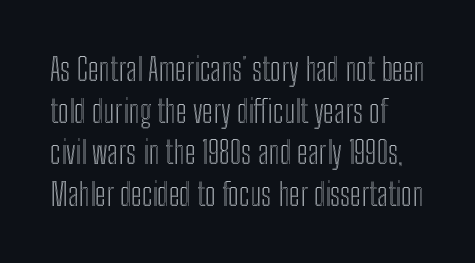
Teacher's note: observe the even left margin — that is flush-left alignment. The specimen reads as upright at a glance. The space between consecutive lines is moderate. Is this a fixed-width face? No — the glyphs have proportional, varying widths. The face used here is rendered with its standard letterfit.
